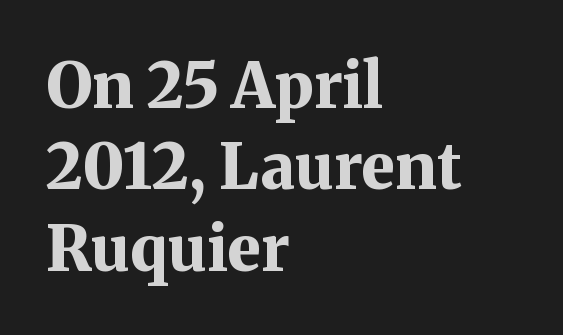
Q: Is the text bold? A: Yes.
Q: Is the text italic (slanted)? A: No, it is upright.
Q: Is the typeface a serif or a sans-serif typeface? A: Serif.
Q: Is the text underlined? A: No.
Q: How is the paragraph aligned? A: Left-aligned.
Q: Is the spacing between letters normal or unusually wide? A: Normal.
Q: Is the spacing between lines tight, normal or loose? A: Normal.
Q: Width (condensed, normal, or wide)? A: Normal.
Q: Stroke contrast? A: Medium.
Q: x-height? A: Medium.
Q: Monospaced? A: No.
